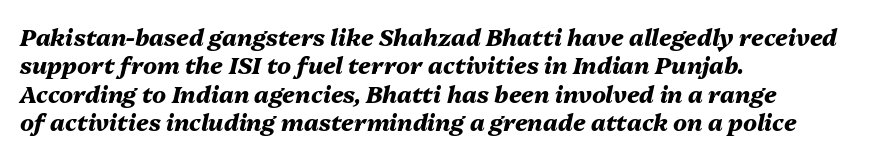
Q: Is the text bold? A: Yes.
Q: Is the text italic (slanted)? A: Yes, it leans right by about 13 degrees.
Q: Is the text underlined? A: No.
Q: How is the paragraph aligned? A: Left-aligned.
Q: Is the spacing between letters normal or unusually wide? A: Normal.
